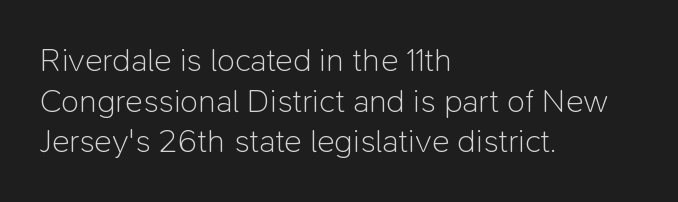
Check where the strokes stop: nothing finishes them off — pure sans. A quiet, ordinary-to-light weight characterises the typeface. If you drew a line through each stem, it would be perfectly vertical. These lines keep a tight, regular rhythm from letter to letter. Spacing verdict: proportional, widths tailored to each character.
